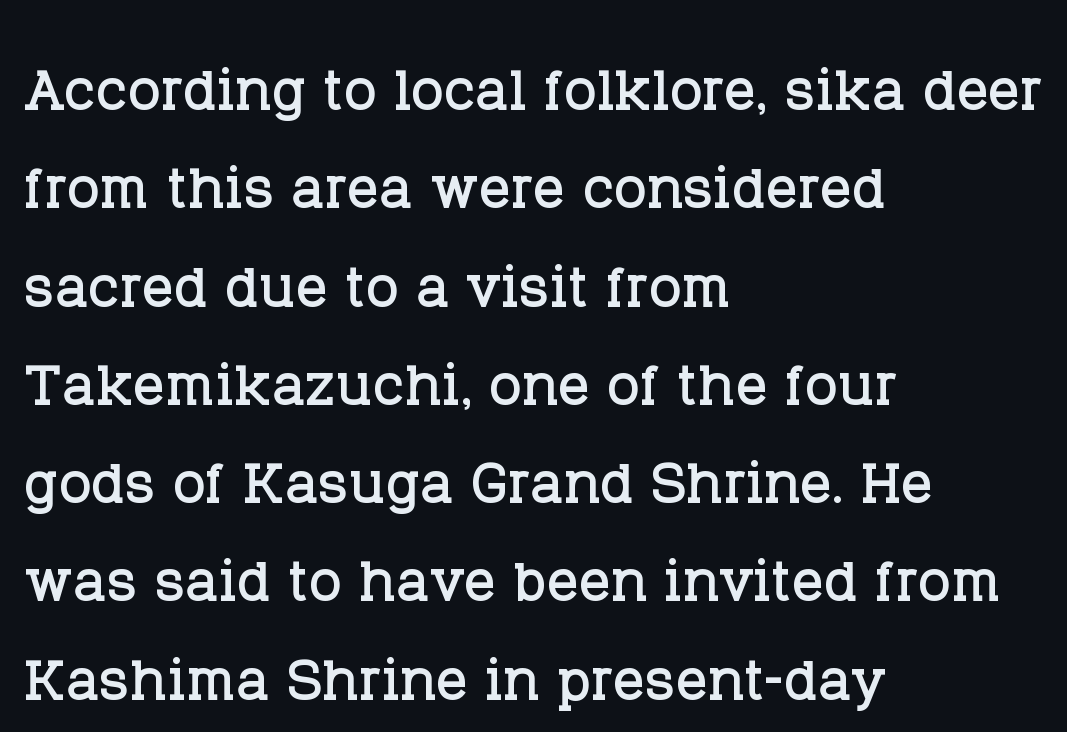
The image shows 78 px serif type, upright; set left-aligned, normal line spacing (1.26x), normal letter spacing, not underlined; low stroke contrast and a large x-height.
